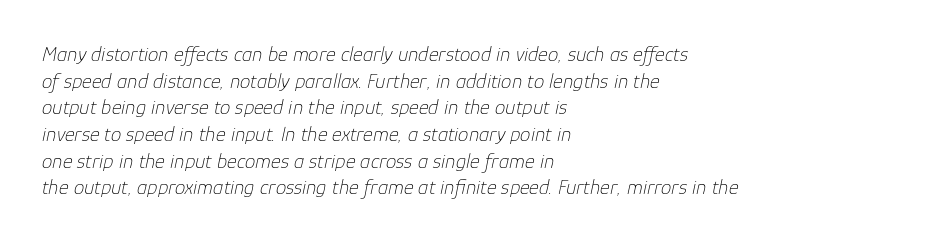
The passage is arranged the way most books set body copy — flush left. The glyphs are unaccompanied by any horizontal stroke below them. You can tell it's italic because the verticals aren't actually vertical. Honestly, the letter spacing is just normal — you wouldn't notice it.
